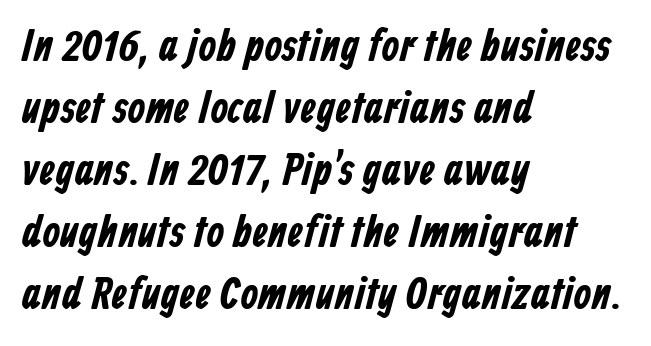
The image shows 45 px condensed sans-serif type; set left-aligned, normal line spacing (1.38x), normal letter spacing, not underlined; low stroke contrast and a medium x-height.
